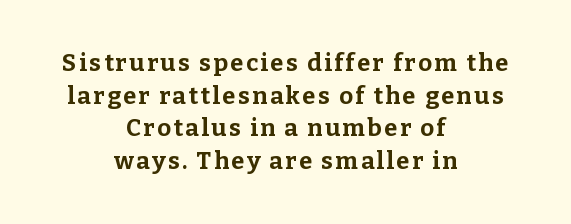
The image shows 24 px bold type, upright; set centered, normal line spacing (1.36x), not underlined.
